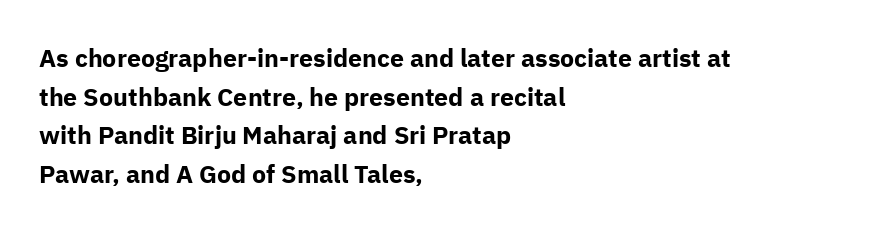
The image shows 25 px bold type, upright; set left-aligned, normal line spacing (1.55x), normal letter spacing, not underlined.
